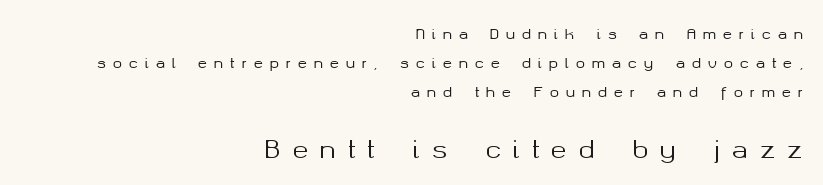
The image shows 24 px text type, upright; set right-aligned, loose line spacing (2.08x), unusually wide letter spacing (+0.48 em), not underlined; the second (bottom) block is 1.71x larger.
